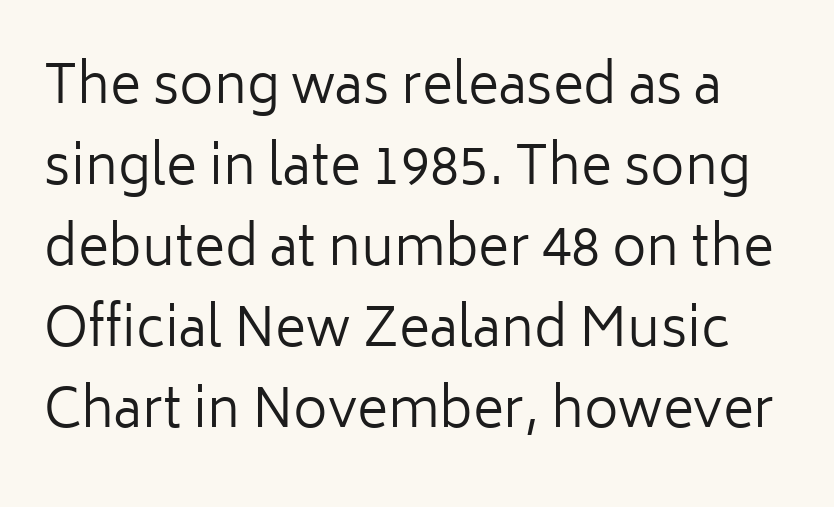
{"serif": "no", "italic": "no", "bold": "no", "weight": "regular", "width": "normal", "stroke_contrast": "low", "x_height": "medium", "monospaced": "no", "underline": "no", "line_spacing": "normal", "line_spacing_ratio": 1.53, "letter_spacing": "normal", "letter_spacing_em": 0.0, "glyph_px": 53}
